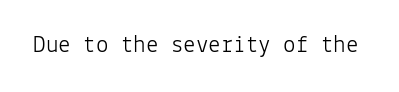
The image shows 25 px text type, upright; set normal letter spacing, not underlined.
